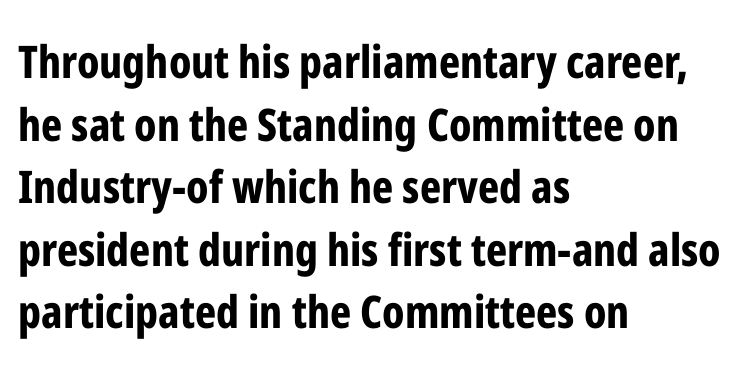
Q: Is the text bold? A: Yes.
Q: Is the text italic (slanted)? A: No, it is upright.
Q: Is the typeface a serif or a sans-serif typeface? A: Sans-serif.
Q: Is the text underlined? A: No.
Q: How is the paragraph aligned? A: Left-aligned.
Q: Is the spacing between letters normal or unusually wide? A: Normal.
Q: Is the spacing between lines tight, normal or loose? A: Normal.
Q: Width (condensed, normal, or wide)? A: Condensed.
Q: Stroke contrast? A: Low.
Q: x-height? A: Medium.
Q: Monospaced? A: No.
